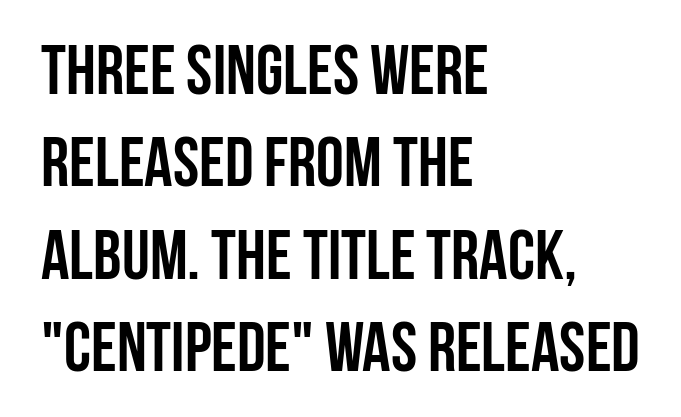
{"serif": "no", "italic": "no", "bold": "yes", "weight": "semibold", "width": "condensed", "stroke_contrast": "low", "x_height": "large", "monospaced": "no", "underline": "no", "align": "left", "line_spacing": "normal", "line_spacing_ratio": 1.32, "letter_spacing": "normal", "letter_spacing_em": 0.0, "glyph_px": 70}
